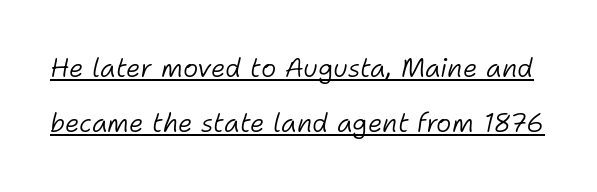
The image shows 26 px text type, italic (leaning right); set loose line spacing (2.12x), normal letter spacing, underlined.
